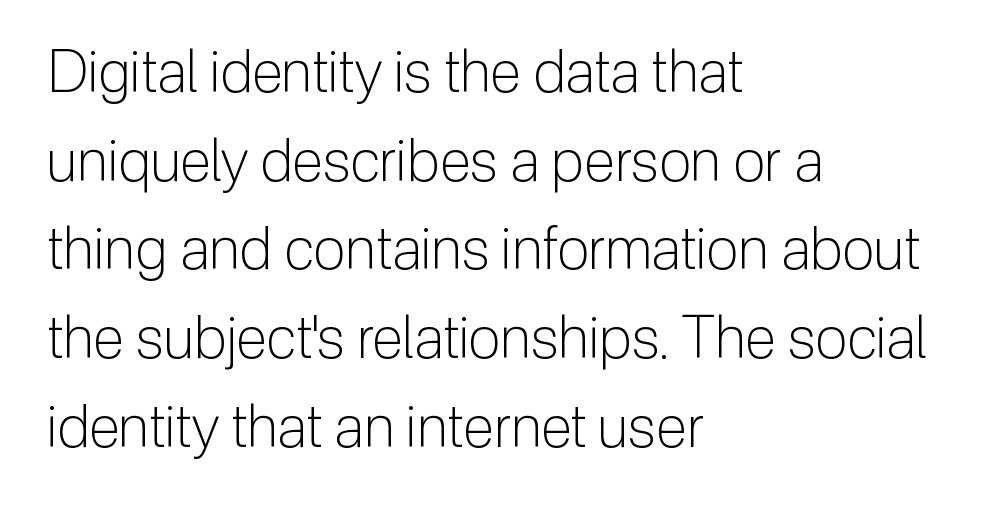
Inter-character spacing is left at the font's built-in metrics. The cut favours lightness, reaching ordinary text weight at its darkest. Compared with a centered layout, this one pins lines to the left instead. Descenders are the only things crossing below the line. Serif or sans? Sans — the stroke terminals are bare. This sample has the flowing, uneven cadence of proportional lettering.
